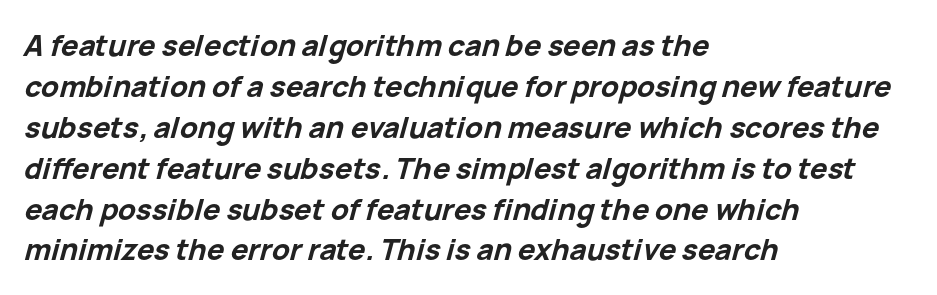
Q: Is the text bold? A: Yes.
Q: Is the text italic (slanted)? A: Yes, it leans right by about 15 degrees.
Q: Is the text underlined? A: No.
Q: How is the paragraph aligned? A: Left-aligned.
Q: Is the spacing between letters normal or unusually wide? A: Normal.
Q: Is the spacing between lines tight, normal or loose? A: Normal.
Q: Width (condensed, normal, or wide)? A: Normal.
Q: Stroke contrast? A: Low.
Q: x-height? A: Medium.
Q: Monospaced? A: No.
